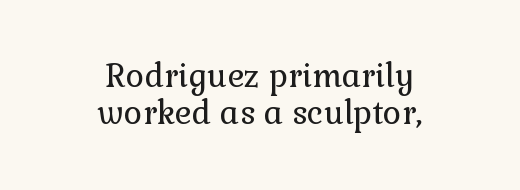
{"serif": "yes", "italic": "no", "bold": "no", "weight": "regular", "width": "normal", "stroke_contrast": "low", "x_height": "medium", "monospaced": "no", "underline": "no", "align": "center", "line_spacing_ratio": 1.16, "letter_spacing": "normal", "letter_spacing_em": 0.0, "glyph_px": 32}
